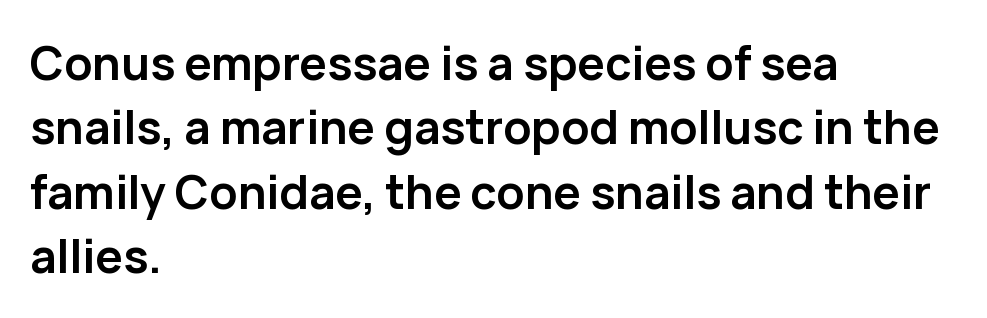
{"serif": "no", "italic": "no", "bold": "yes", "weight": "semibold", "width": "normal", "stroke_contrast": "low", "x_height": "medium", "monospaced": "no", "underline": "no", "align": "left", "line_spacing": "normal", "line_spacing_ratio": 1.4, "letter_spacing": "normal", "letter_spacing_em": 0.0, "glyph_px": 46}
